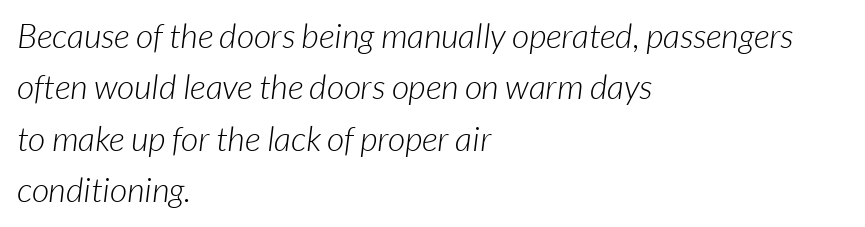
A classic flush-left, rag-right setting is used for this passage. Is this a heavy cut? Hardly; it is regular or lighter. The passage shown stacks its lines at a standard gap. The space beneath each line is pristine and unruled. The passage shown is typed in a proportional face where columns would drift. Serif or sans? Sans — the stroke terminals are bare.
